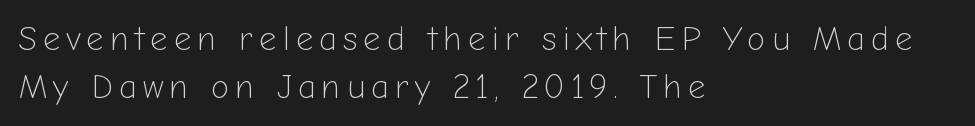
{"serif": "no", "italic": "no", "bold": "no", "weight": "light", "width": "normal", "stroke_contrast": "low", "x_height": "medium", "monospaced": "no", "underline": "no", "align": "left", "line_spacing": "normal", "line_spacing_ratio": 1.4, "glyph_px": 34}
